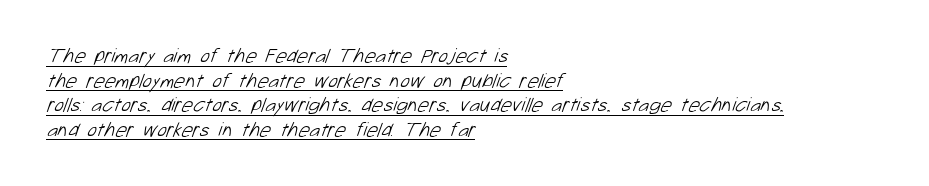
Q: Is the text bold? A: No.
Q: Is the text underlined? A: Yes.
Q: How is the paragraph aligned? A: Left-aligned.
Q: Is the spacing between letters normal or unusually wide? A: Normal.
